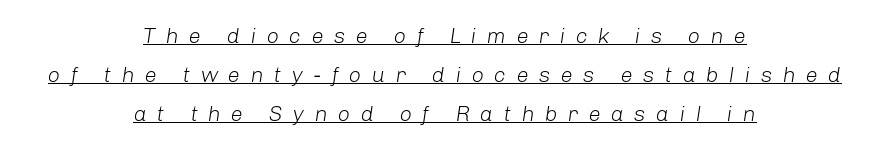
The image shows 22 px text type, italic (leaning right); set centered, line spacing 1.77x, unusually wide letter spacing (+0.46 em), underlined.
